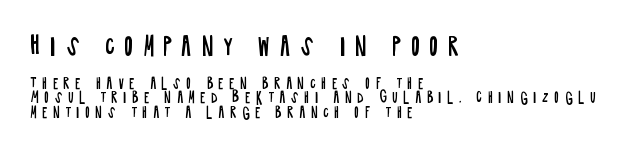
The image shows 24 px text type, upright; set left-aligned, tight line spacing (1.03x), unusually wide letter spacing (+0.39 em), not underlined; the first (top) block is 1.71x larger.
